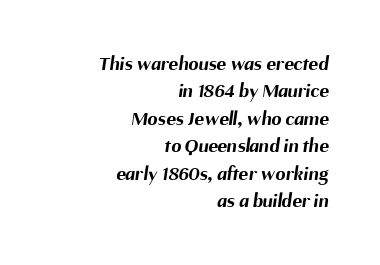
In terms of weight, the rendering is a true, heavy bold. Clear beneath every line of the passage. The letters sit at their default tracking, neither squeezed nor spread. Quick note: interline space is typical. Line endings align vertically; line beginnings do not.
